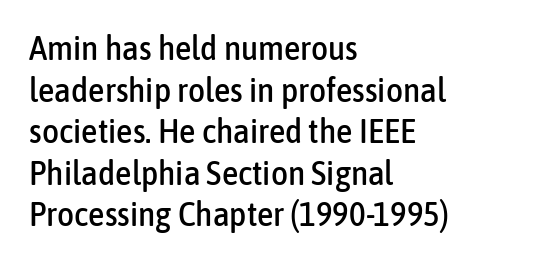
Posture: vertical. Spacing verdict: proportional, widths tailored to each character. The ragged edge is on the right, which tells us the setting is flush left. Each letter's strokes conclude bluntly, with no projecting serifs. Leading: standard. Descenders are the only things crossing below the line.
